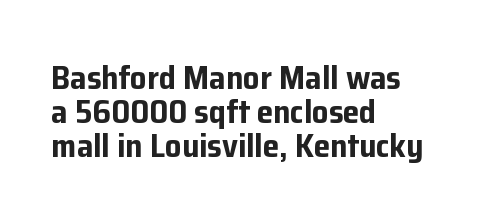
{"serif": "no", "italic": "no", "bold": "yes", "weight": "bold", "width": "normal", "stroke_contrast": "low", "x_height": "medium", "monospaced": "no", "underline": "no", "align": "left", "line_spacing": "tight", "line_spacing_ratio": 1.03, "letter_spacing": "normal", "letter_spacing_em": 0.0, "glyph_px": 33}
